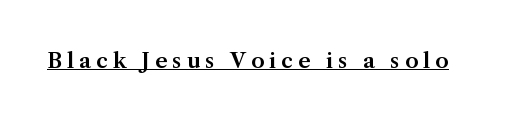
The image shows 21 px text type, upright; set unusually wide letter spacing (+0.24 em), underlined.
